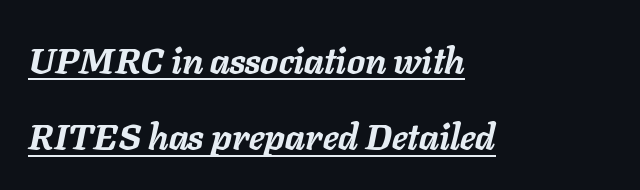
The letters are bold, with thick, heavy strokes. Designer's note — italics engaged. Honestly, the rows look like they've been pulled way apart. The compositor pushed each line to the left boundary. Spacing verdict: proportional, widths tailored to each character. Short note: letters normally spaced.
